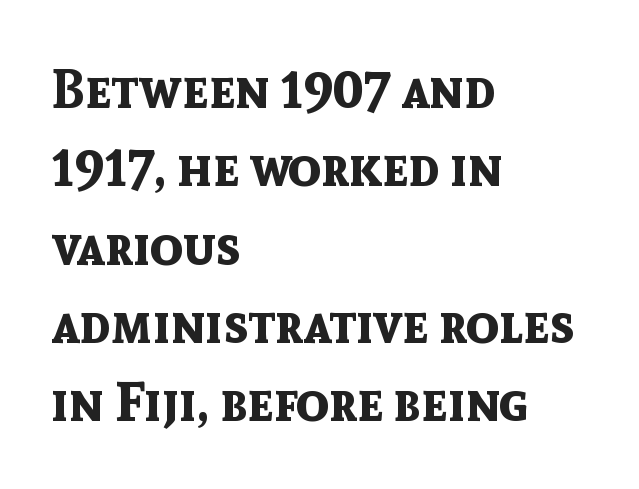
{"serif": "no", "italic": "no", "bold": "yes", "weight": "bold", "width": "normal", "x_height": "medium", "monospaced": "no", "underline": "no", "align": "left", "line_spacing": "normal", "line_spacing_ratio": 1.45, "letter_spacing": "normal", "letter_spacing_em": 0.0, "glyph_px": 54}
